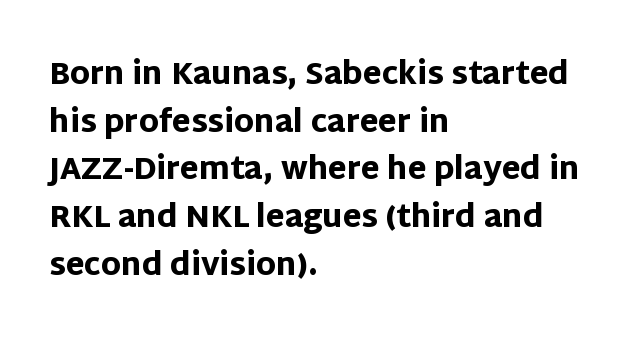
{"serif": "no", "italic": "no", "bold": "yes", "weight": "heavy", "width": "normal", "stroke_contrast": "low", "x_height": "large", "monospaced": "no", "underline": "no", "align": "left", "line_spacing": "normal", "line_spacing_ratio": 1.59, "letter_spacing": "normal", "letter_spacing_em": 0.0, "glyph_px": 30}
